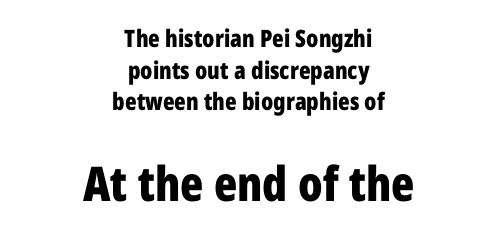
Q: Is the text bold? A: Yes.
Q: Is the text italic (slanted)? A: No, it is upright.
Q: Is the typeface a serif or a sans-serif typeface? A: Sans-serif.
Q: Is the text underlined? A: No.
Q: How is the paragraph aligned? A: Centered.
Q: Is the spacing between letters normal or unusually wide? A: Normal.
Q: Is the spacing between lines tight, normal or loose? A: Normal.
Q: Which block of text is set in a larger size, the first (top) or the second (bottom)? A: The second (bottom) one.
Q: Width (condensed, normal, or wide)? A: Condensed.
Q: Stroke contrast? A: Low.
Q: x-height? A: Medium.
Q: Monospaced? A: No.
